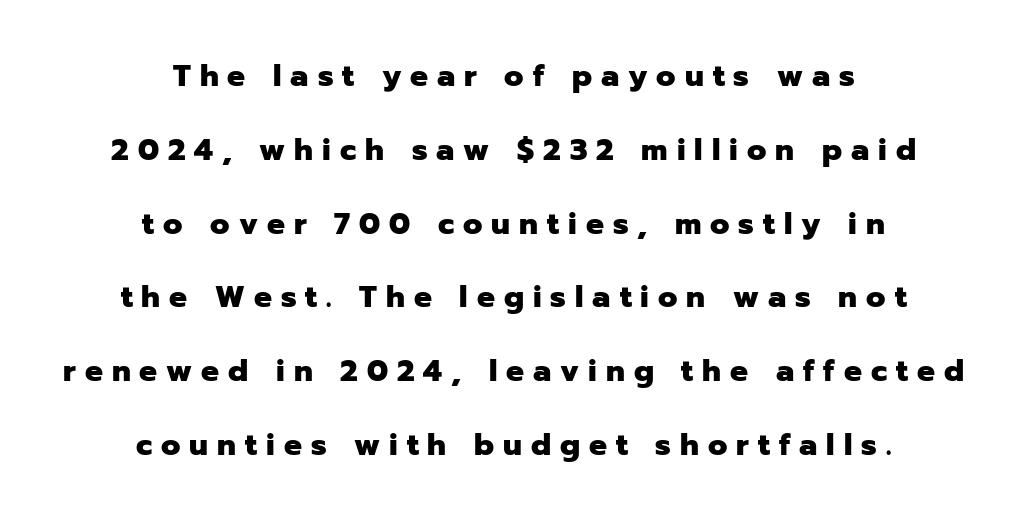
The image shows 30 px heavy sans-serif type, upright; set centered, loose line spacing (2.46x), unusually wide letter spacing (+0.3 em), not underlined; low stroke contrast and a medium x-height.
